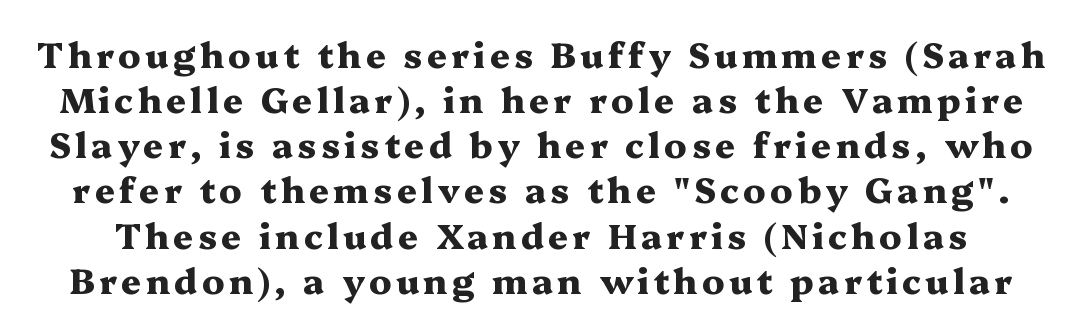
The designer left line spacing at the default. The letters advance in unequal steps, a hallmark of proportional type. The specimen reads as upright at a glance. The designer went with a serif here, giving each stem small feet.
